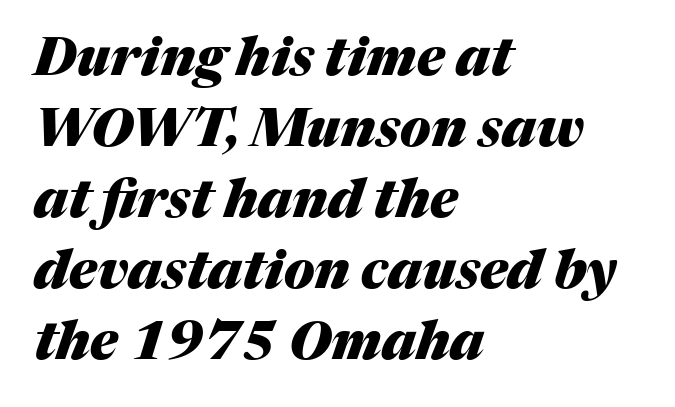
{"italic": "yes", "lean": "right", "slant_degrees": 17, "bold": "yes", "weight": "heavy", "width": "normal", "stroke_contrast": "medium", "x_height": "medium", "monospaced": "no", "underline": "no", "align": "left", "line_spacing": "normal", "line_spacing_ratio": 1.34, "letter_spacing": "normal", "letter_spacing_em": 0.0, "glyph_px": 53}
